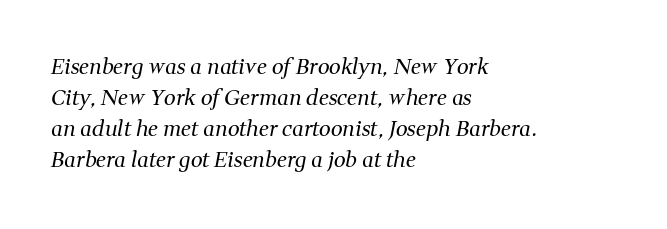
Descenders are the only things crossing below the line. The lines sit at an ordinary, default distance from one another. The letterforms sit shoulder to shoulder at normal distance. Rendered with sloped, italic letterforms.
